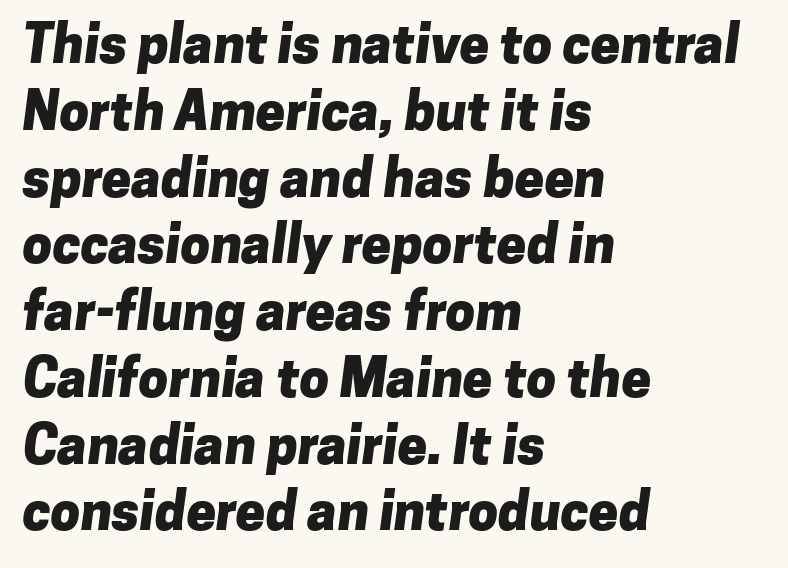
Q: Is the text bold? A: Yes.
Q: Is the typeface a serif or a sans-serif typeface? A: Sans-serif.
Q: Is the text underlined? A: No.
Q: How is the paragraph aligned? A: Left-aligned.
Q: Is the spacing between letters normal or unusually wide? A: Normal.
Q: Is the spacing between lines tight, normal or loose? A: Normal.
Q: Width (condensed, normal, or wide)? A: Normal.
Q: Stroke contrast? A: Low.
Q: x-height? A: Medium.
Q: Monospaced? A: No.
